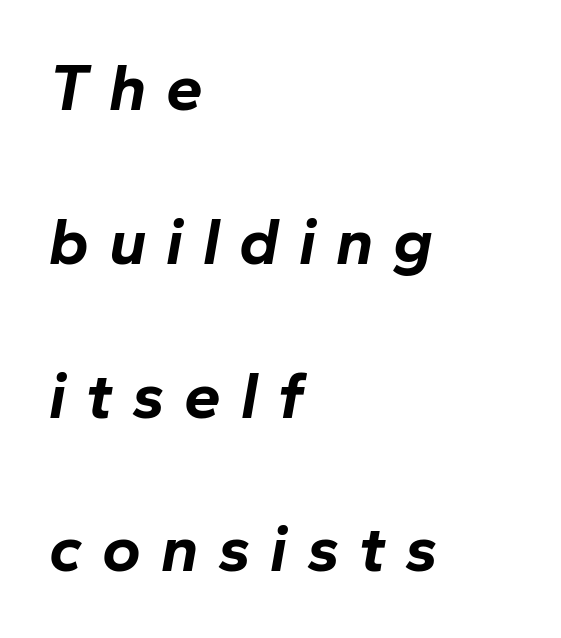
Rendered with sloped, italic letterforms. What stands out about the letter spacing? Its width — letters are far apart. Does the copy run flush right? No — it runs flush left. Bold? Absolutely — the strokes are thick and heavy. What's the leading like? Stretched, with rows far apart. The passage shown is typed in a proportional face where columns would drift.
